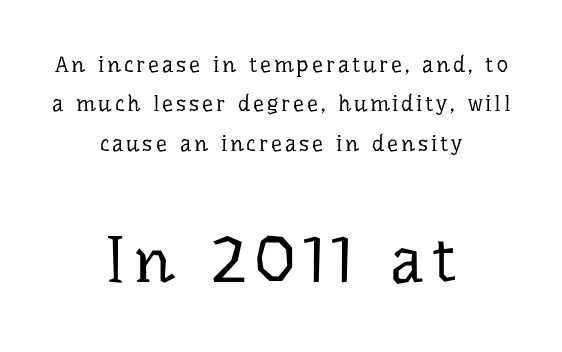
The face used here is proportionally spaced, like ordinary book or web type. A bare baseline throughout the passage. The rendering shows small feet on the letterforms — a serif design. Does the copy run flush right? No — it is centered line by line. No extra ink here — the face is not bold. You get the small type first, then a jump to larger type.
